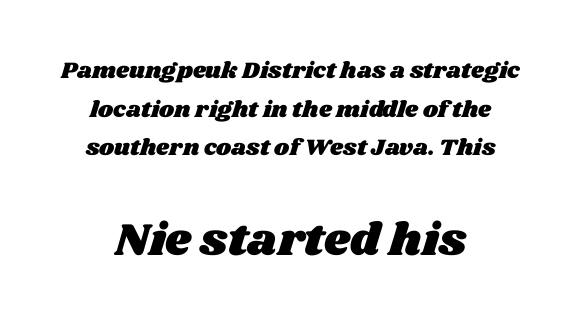
The image shows 46 px wide type; set centered, normal line spacing (1.68x), normal letter spacing, not underlined; the second (bottom) block is 2.0x larger; medium stroke contrast and a large x-height.
